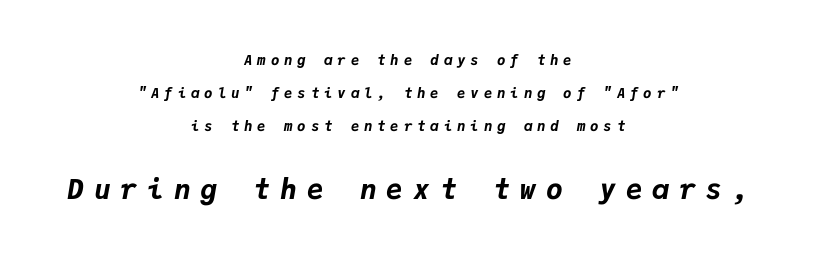
{"italic": "yes", "lean": "right", "slant_degrees": 9, "bold": "yes", "weight": "bold", "width": "normal", "stroke_contrast": "low", "x_height": "medium", "monospaced": "yes", "underline": "no", "align": "center", "line_spacing": "loose", "line_spacing_ratio": 2.35, "letter_spacing": "wide", "letter_spacing_em": 0.35, "larger_block": "second", "size_ratio": 2.0, "glyph_px": 28}
